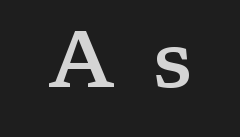
The image shows 80 px semibold, wide serif type, upright; set unusually wide letter spacing (+0.48 em), not underlined; low stroke contrast and a medium x-height.
